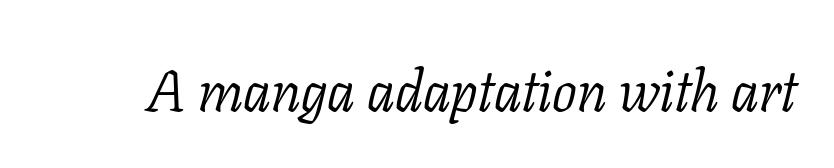
Q: Is the text bold? A: No.
Q: Is the text italic (slanted)? A: Yes, it leans right by about 11 degrees.
Q: Is the typeface a serif or a sans-serif typeface? A: Serif.
Q: Is the text underlined? A: No.
Q: Is the spacing between letters normal or unusually wide? A: Normal.
Q: Width (condensed, normal, or wide)? A: Normal.
Q: Stroke contrast? A: Low.
Q: x-height? A: Medium.
Q: Monospaced? A: No.
